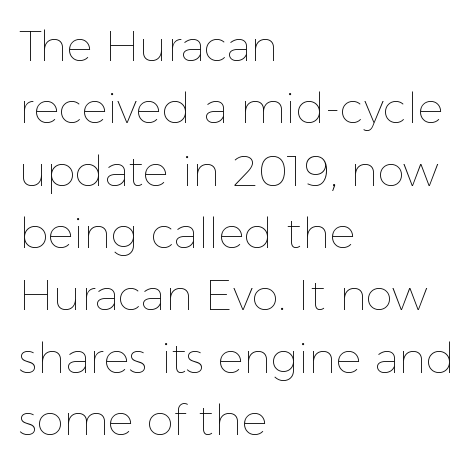
{"italic": "no", "bold": "no", "weight": "thin", "width": "normal", "x_height": "medium", "monospaced": "no", "underline": "no", "align": "left", "line_spacing": "normal", "line_spacing_ratio": 1.45, "letter_spacing": "normal", "letter_spacing_em": 0.0, "glyph_px": 43}
